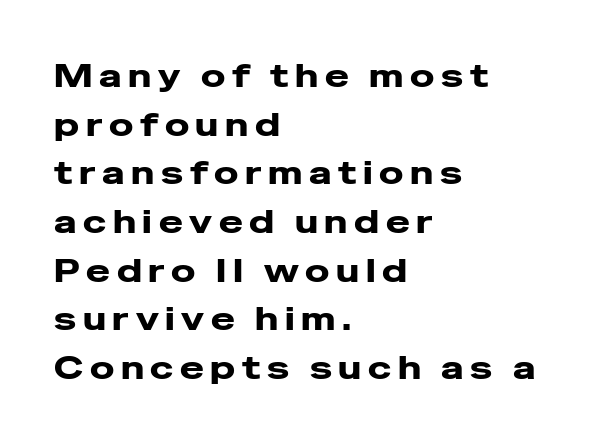
Caption: multi-line text, flush left, ragged right. A clean baseline with only descenders dipping below it. If you measured baseline to baseline, you'd find a middling distance. You can tell it's not italic because the verticals are truly vertical. Think of a printed novel: that variable character pitch is what you see here. Is the letter spacing exaggerated? Yes — the characters are pushed far apart.
